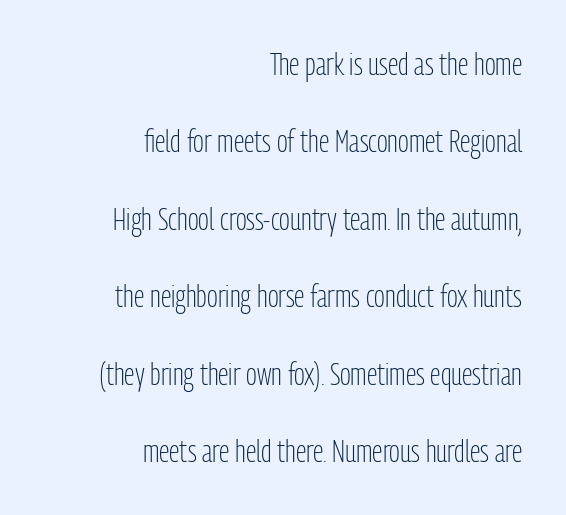
The image shows 32 px light, condensed sans-serif type, upright; set right-aligned, loose line spacing (2.42x), normal letter spacing, not underlined; low stroke contrast and a medium x-height.
